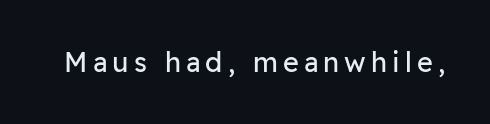
{"italic": "no", "bold": "no", "underline": "no", "glyph_px": 27}
